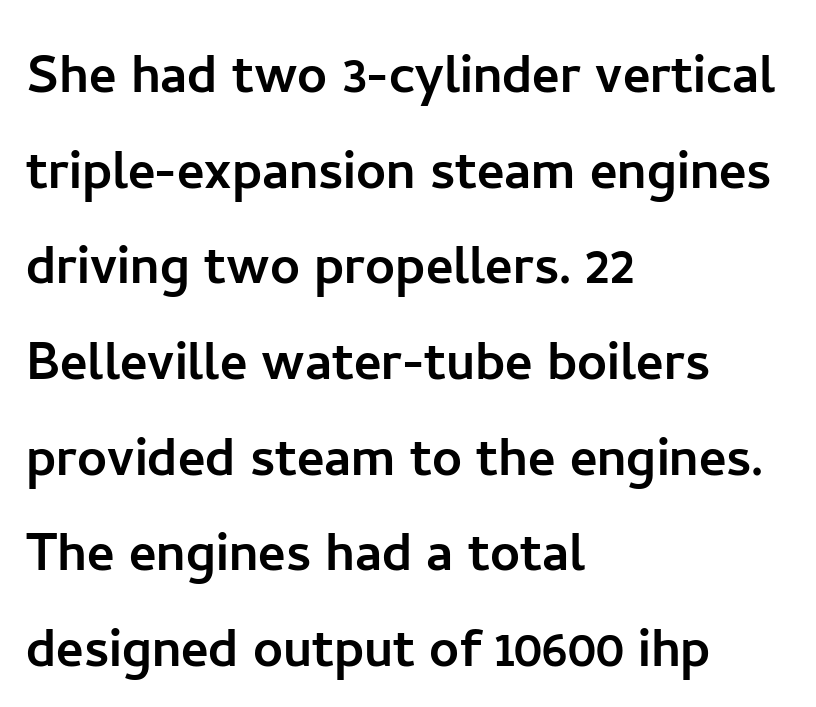
The image shows 66 px sans-serif type, upright; set left-aligned, normal line spacing (1.45x), normal letter spacing, not underlined; low stroke contrast and a medium x-height.
